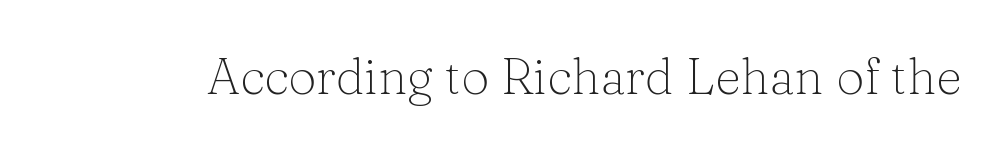
Q: Is the text bold? A: No.
Q: Is the text italic (slanted)? A: No, it is upright.
Q: Is the typeface a serif or a sans-serif typeface? A: Serif.
Q: Is the text underlined? A: No.
Q: Is the spacing between letters normal or unusually wide? A: Normal.
Q: Width (condensed, normal, or wide)? A: Normal.
Q: Stroke contrast? A: Low.
Q: x-height? A: Medium.
Q: Monospaced? A: No.
